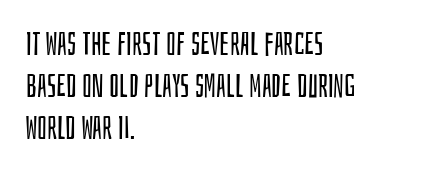
Q: Is the text bold? A: No.
Q: Is the text italic (slanted)? A: No, it is upright.
Q: Is the typeface a serif or a sans-serif typeface? A: Sans-serif.
Q: Is the text underlined? A: No.
Q: How is the paragraph aligned? A: Left-aligned.
Q: Is the spacing between letters normal or unusually wide? A: Normal.
Q: Is the spacing between lines tight, normal or loose? A: Normal.
Q: Width (condensed, normal, or wide)? A: Condensed.
Q: Stroke contrast? A: Low.
Q: x-height? A: Large.
Q: Monospaced? A: No.
